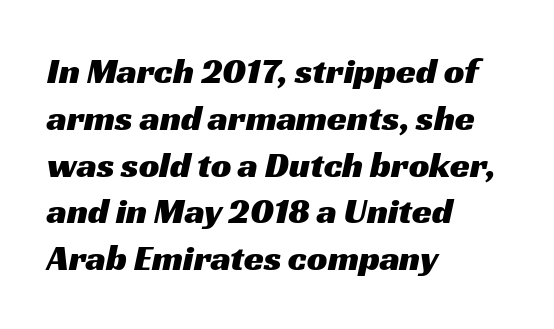
The vertical gap from one line to the next is medium. Decoration check: the copy has no underline. These lines stack with their left ends in a neat column. There is no visible air inserted between adjacent glyphs. The letters advance in unequal steps, a hallmark of proportional type.
